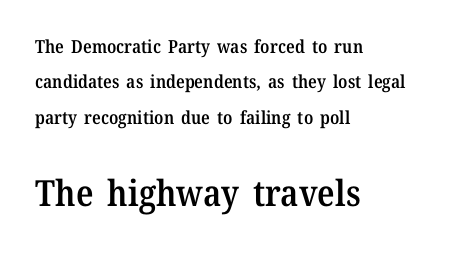
{"serif": "yes", "italic": "no", "bold": "semi", "weight": "semibold", "width": "normal", "stroke_contrast": "medium", "x_height": "medium", "monospaced": "no", "underline": "no", "align": "left", "line_spacing": "loose", "line_spacing_ratio": 1.96, "letter_spacing": "normal", "letter_spacing_em": 0.0, "larger_block": "second", "size_ratio": 2.0, "glyph_px": 36}
